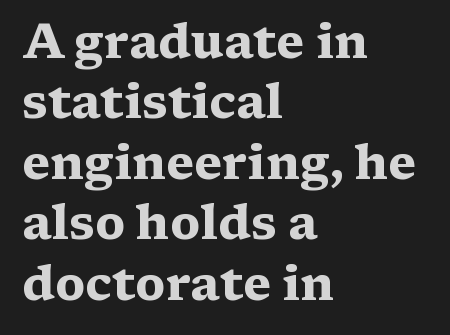
Q: Is the text bold? A: Yes.
Q: Is the text italic (slanted)? A: No, it is upright.
Q: Is the typeface a serif or a sans-serif typeface? A: Serif.
Q: Is the text underlined? A: No.
Q: How is the paragraph aligned? A: Left-aligned.
Q: Is the spacing between letters normal or unusually wide? A: Normal.
Q: Is the spacing between lines tight, normal or loose? A: Normal.
Q: Width (condensed, normal, or wide)? A: Wide.
Q: Stroke contrast? A: Medium.
Q: x-height? A: Medium.
Q: Monospaced? A: No.
